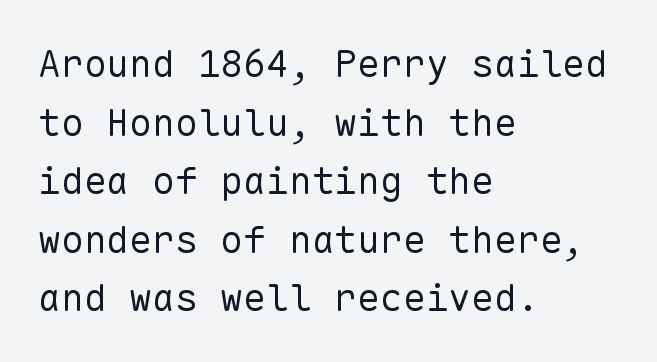
The designer went with a sans here, leaving each stem footless. Posture: vertical. A quiet, ordinary-to-light weight characterises the typeface. Caption: standard tracking, unaltered. Horizontal bands of white between lines are of average thickness.
